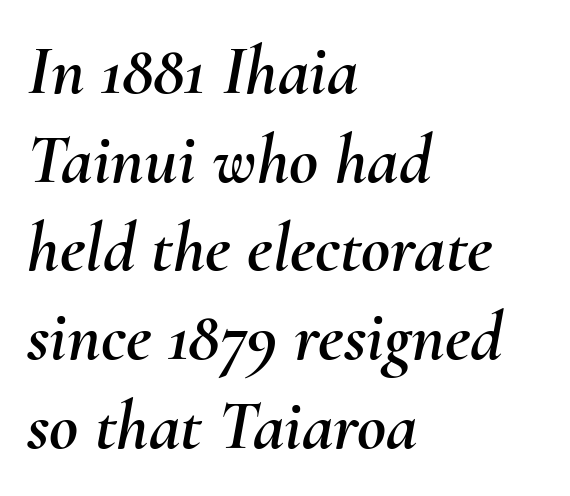
The image shows 71 px text type, italic (leaning right); set left-aligned, normal line spacing (1.25x), normal letter spacing, not underlined; medium stroke contrast and a small x-height.
